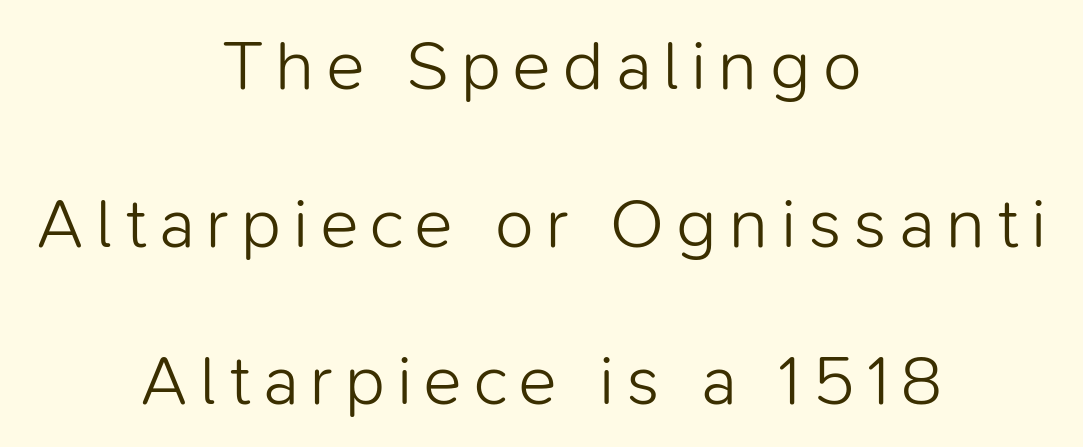
Q: Is the text bold? A: No.
Q: Is the text italic (slanted)? A: No, it is upright.
Q: Is the typeface a serif or a sans-serif typeface? A: Sans-serif.
Q: Is the text underlined? A: No.
Q: How is the paragraph aligned? A: Centered.
Q: Is the spacing between lines tight, normal or loose? A: Loose.
Q: Width (condensed, normal, or wide)? A: Normal.
Q: Stroke contrast? A: Low.
Q: x-height? A: Medium.
Q: Monospaced? A: No.
